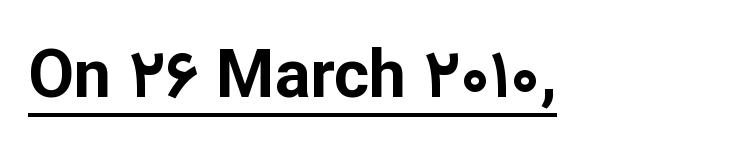
The image shows 67 px bold sans-serif type, upright; set normal letter spacing, underlined; low stroke contrast and a medium x-height.
